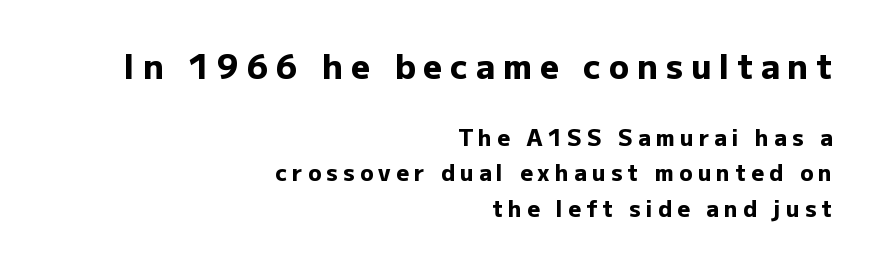
Q: Is the text bold? A: Yes.
Q: Is the text italic (slanted)? A: No, it is upright.
Q: Is the typeface a serif or a sans-serif typeface? A: Sans-serif.
Q: Is the text underlined? A: No.
Q: How is the paragraph aligned? A: Right-aligned.
Q: Is the spacing between letters normal or unusually wide? A: Unusually wide.
Q: Is the spacing between lines tight, normal or loose? A: Normal.
Q: Which block of text is set in a larger size, the first (top) or the second (bottom)? A: The first (top) one.
Q: Width (condensed, normal, or wide)? A: Normal.
Q: Stroke contrast? A: Low.
Q: x-height? A: Medium.
Q: Monospaced? A: No.
